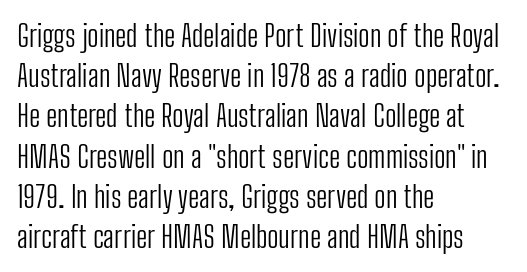
The image shows 30 px light, condensed sans-serif type, upright; set left-aligned, normal line spacing (1.34x), normal letter spacing, not underlined; low stroke contrast and a medium x-height.
